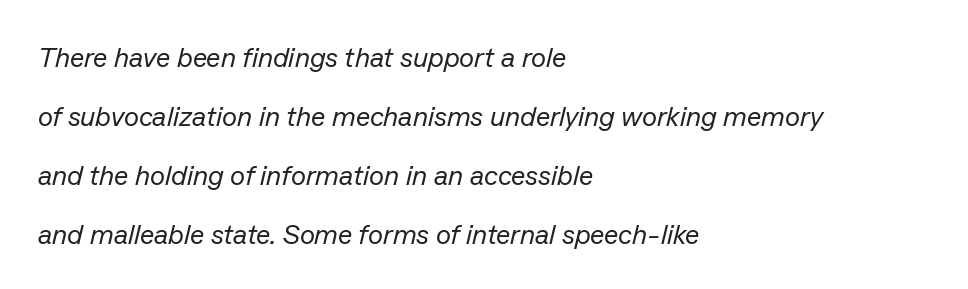
A light-to-regular cut is what we see here. An italicized treatment has been applied to the whole sample. There is no visible air inserted between adjacent glyphs. The lines in this sample share a left origin and differ only in where they stop. Each letter keeps its own natural width here, so spacing adapts to shape.
